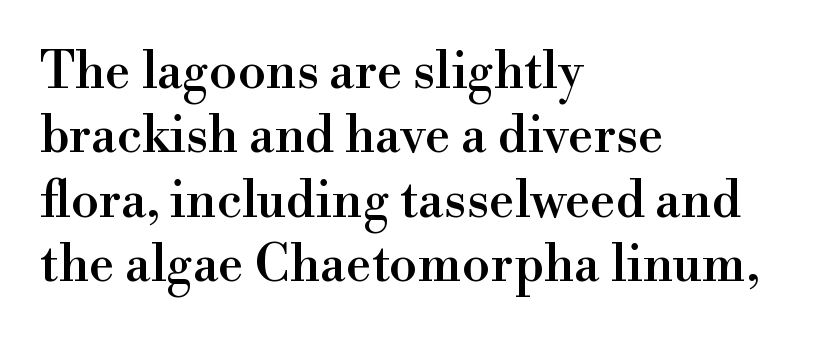
Q: Is the text italic (slanted)? A: No, it is upright.
Q: Is the typeface a serif or a sans-serif typeface? A: Serif.
Q: Is the text underlined? A: No.
Q: How is the paragraph aligned? A: Left-aligned.
Q: Is the spacing between letters normal or unusually wide? A: Normal.
Q: Is the spacing between lines tight, normal or loose? A: Normal.
Q: Width (condensed, normal, or wide)? A: Normal.
Q: x-height? A: Small.
Q: Monospaced? A: No.
